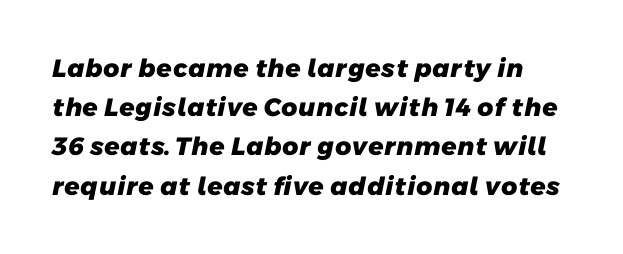
The image shows 25 px bold type; set normal line spacing (1.57x), normal letter spacing, not underlined.
